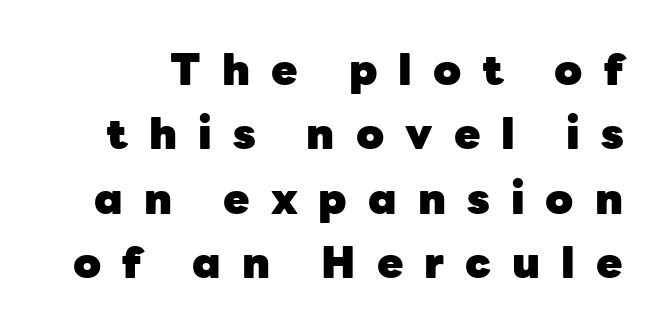
This sample has the flowing, uneven cadence of proportional lettering. Regarding serifs, this sample does without them. Students, this is bold: see how much ink each stroke carries. Vertical strokes here are truly vertical. Leading matches the norm, producing a regular column. How are the letters spaced? Widely, with obvious added tracking.
